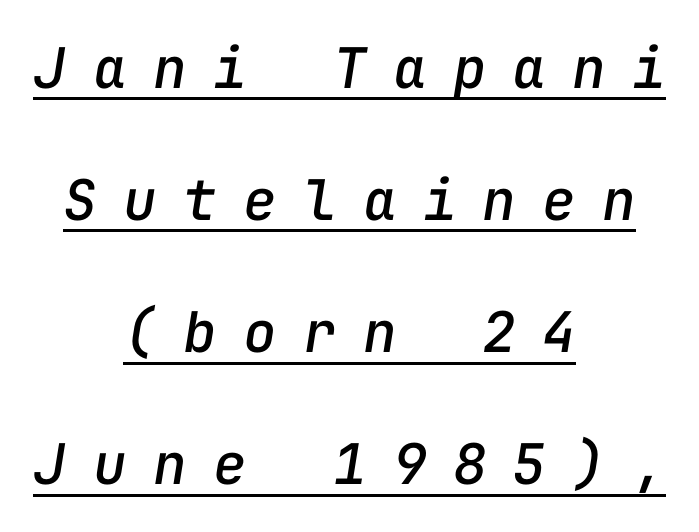
The image shows 56 px text type, italic (leaning right), monospaced; set centered, loose line spacing (2.36x), unusually wide letter spacing (+0.47 em), underlined; low stroke contrast and a medium x-height.
